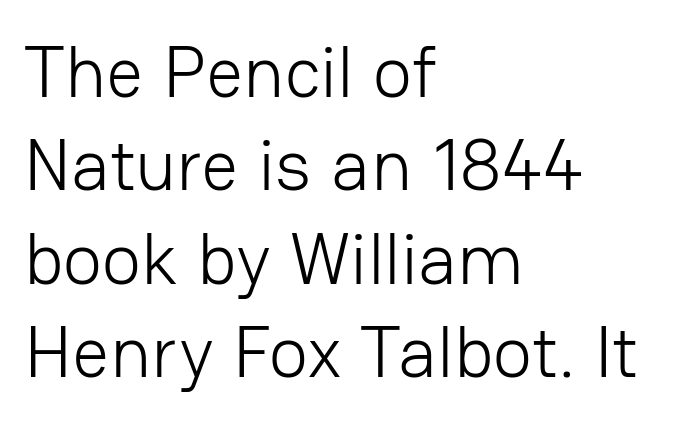
{"serif": "no", "italic": "no", "bold": "no", "weight": "light", "width": "normal", "stroke_contrast": "low", "x_height": "medium", "monospaced": "no", "underline": "no", "align": "left", "line_spacing": "normal", "line_spacing_ratio": 1.28, "letter_spacing": "normal", "letter_spacing_em": 0.0, "glyph_px": 73}
